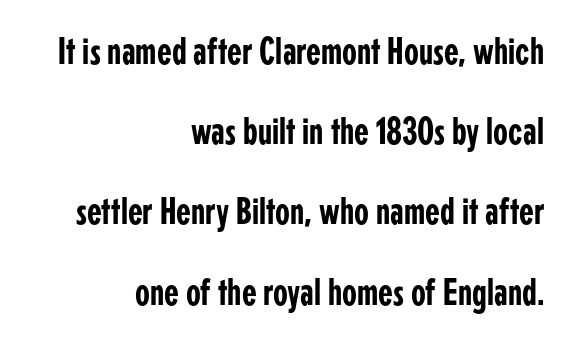
{"serif": "no", "italic": "no", "width": "condensed", "stroke_contrast": "low", "x_height": "medium", "monospaced": "no", "underline": "no", "align": "right", "line_spacing": "loose", "line_spacing_ratio": 2.11, "letter_spacing": "normal", "letter_spacing_em": 0.0, "glyph_px": 38}
